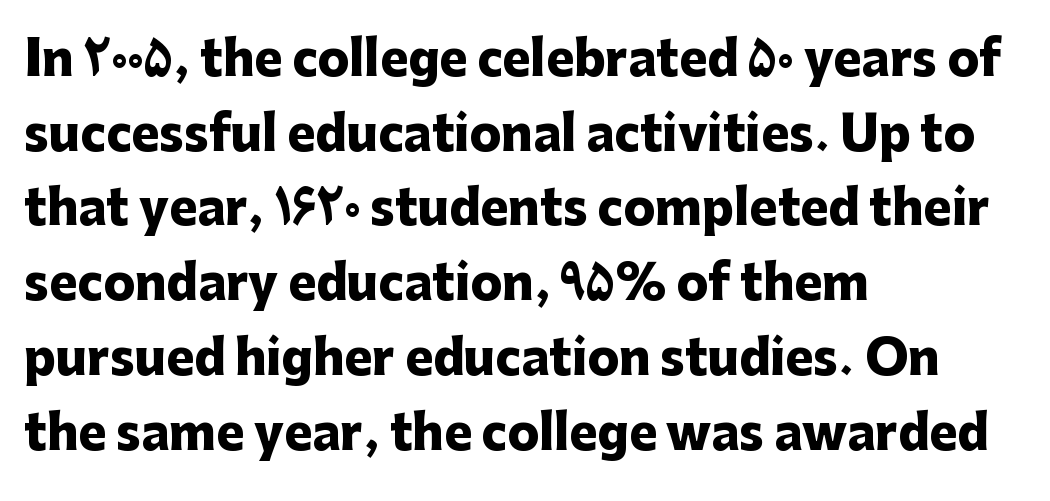
The image shows 47 px heavy sans-serif type, upright; set left-aligned, normal line spacing (1.59x), normal letter spacing, not underlined; low stroke contrast and a medium x-height.
